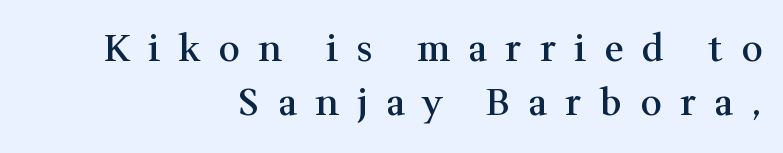
No italicization has been applied; the sample stays upright. Loose tracking; the words dissolve into strings of separated letters. Is the type bold? Partly — it's a semibold, heavier than regular but not fully bold. Note: serifs present on the glyphs. All the whitespace from short lines collects on the left.
